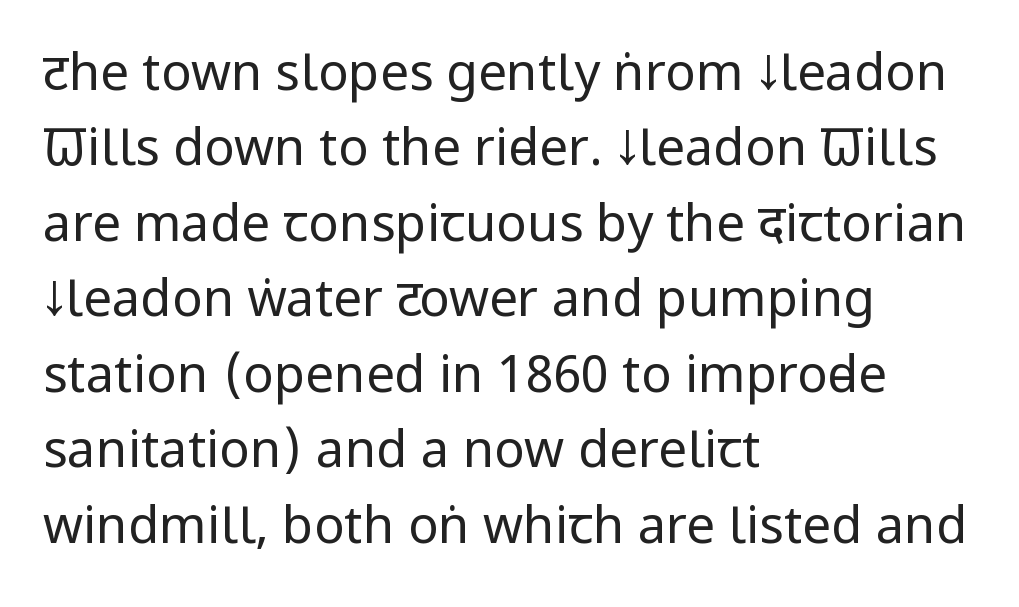
{"serif": "no", "italic": "no", "bold": "no", "weight": "regular", "width": "condensed", "stroke_contrast": "low", "x_height": "large", "monospaced": "no", "underline": "no", "align": "left", "line_spacing": "normal", "line_spacing_ratio": 1.48, "letter_spacing": "normal", "letter_spacing_em": 0.0, "glyph_px": 51}
